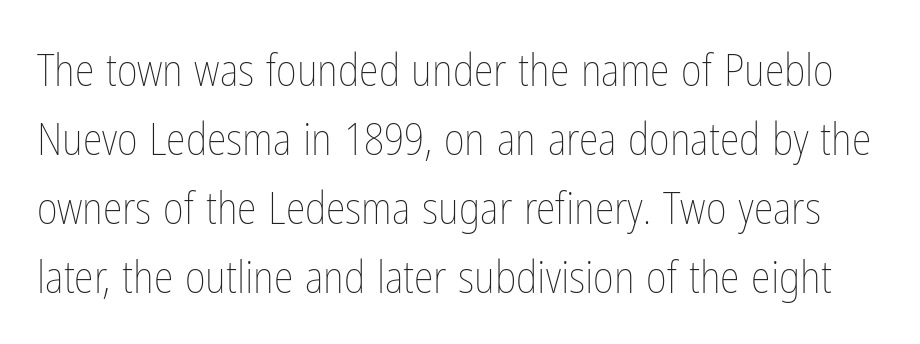
The image shows 45 px thin, condensed type, upright; set normal line spacing (1.53x), normal letter spacing, not underlined; low stroke contrast and a medium x-height.
